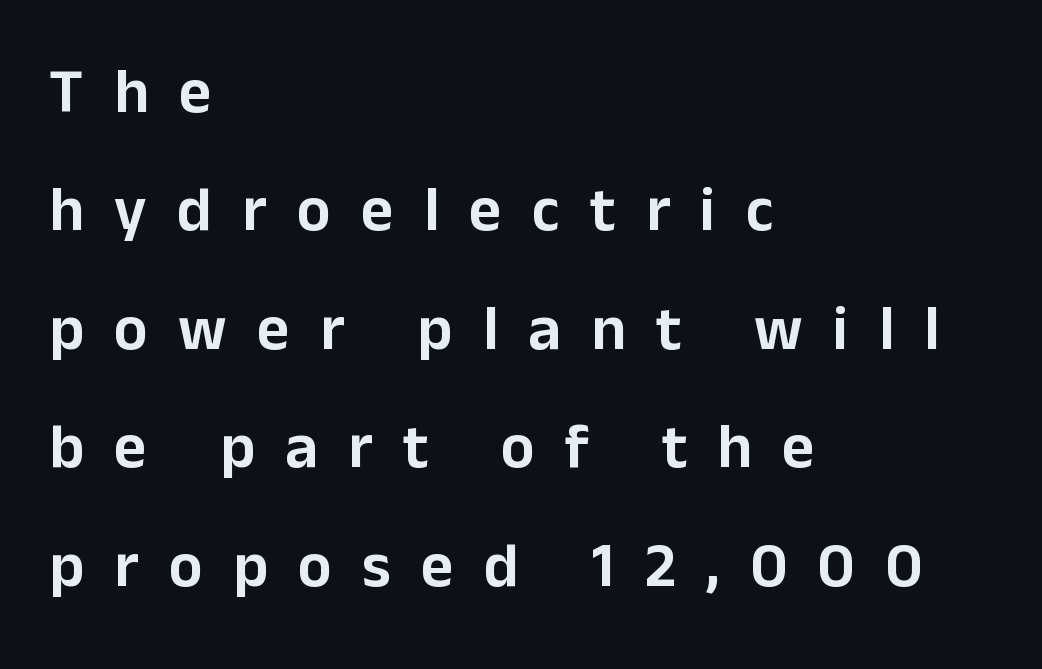
Q: Is the text italic (slanted)? A: No, it is upright.
Q: Is the typeface a serif or a sans-serif typeface? A: Sans-serif.
Q: Is the text underlined? A: No.
Q: How is the paragraph aligned? A: Left-aligned.
Q: Is the spacing between letters normal or unusually wide? A: Unusually wide.
Q: Width (condensed, normal, or wide)? A: Normal.
Q: Stroke contrast? A: Low.
Q: x-height? A: Medium.
Q: Monospaced? A: No.
